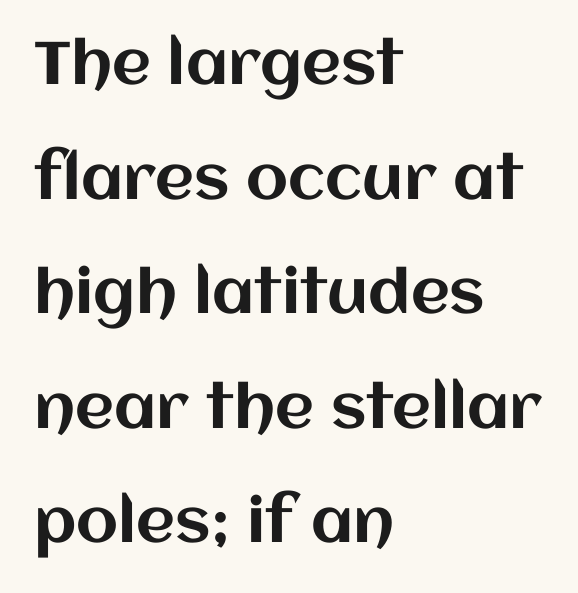
In terms of letterspacing, this is plain default setting. All the whitespace from short lines collects on the right. Clear beneath every line of the passage. Characters remain perfectly vertical along every line. Note the varied advance widths — an 'i' is clearly narrower than an 'm'.
